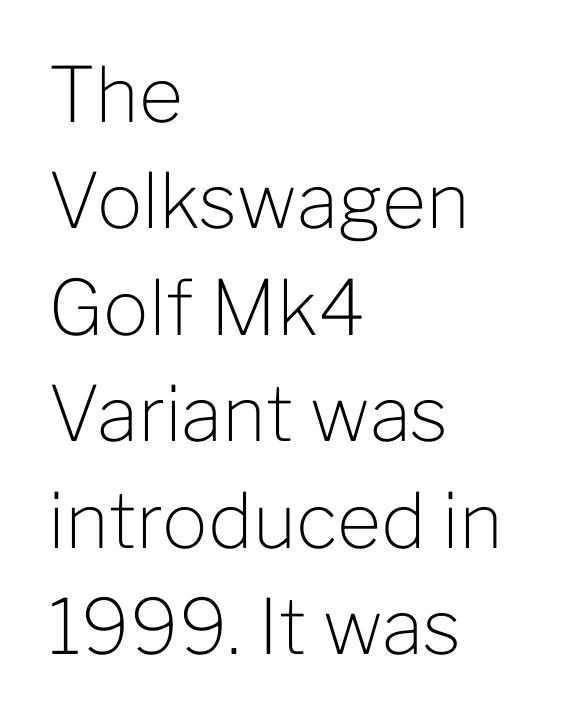
Q: Is the text bold? A: No.
Q: Is the text italic (slanted)? A: No, it is upright.
Q: Is the typeface a serif or a sans-serif typeface? A: Sans-serif.
Q: Is the text underlined? A: No.
Q: How is the paragraph aligned? A: Left-aligned.
Q: Is the spacing between letters normal or unusually wide? A: Normal.
Q: Is the spacing between lines tight, normal or loose? A: Normal.
Q: Width (condensed, normal, or wide)? A: Normal.
Q: Stroke contrast? A: Low.
Q: x-height? A: Medium.
Q: Monospaced? A: No.
